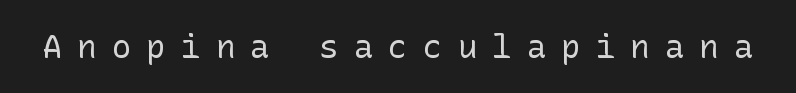
{"serif": "no", "italic": "no", "bold": "no", "weight": "regular", "width": "normal", "stroke_contrast": "low", "x_height": "medium", "underline": "no", "letter_spacing": "wide", "letter_spacing_em": 0.48, "glyph_px": 32}
